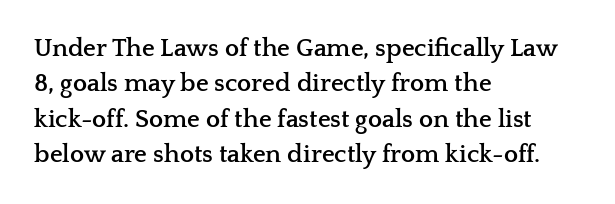
The strokes are fattened all the way to bold. Does the copy run flush right? No — it runs flush left. The face used here is rendered with its standard letterfit. Does the leading feel generous? No, just average. The typography opts for an upright posture over an oblique one.
